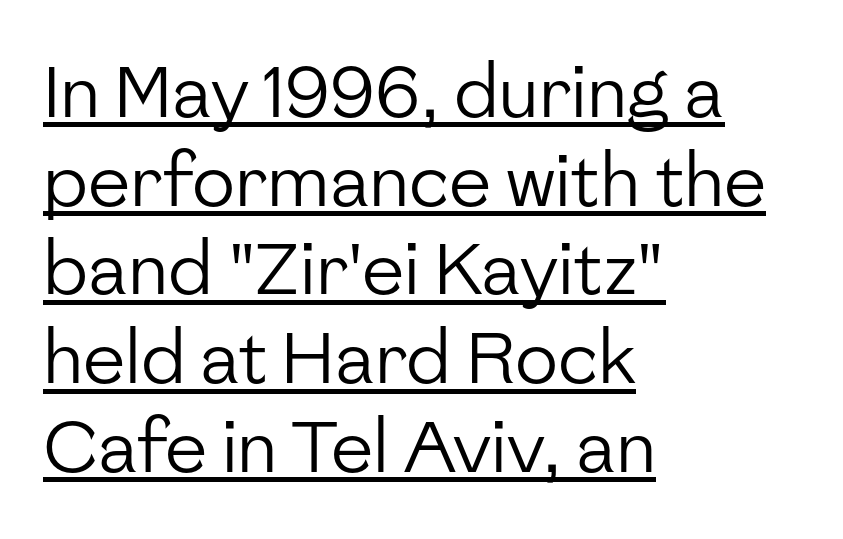
Q: Is the text bold? A: No.
Q: Is the text italic (slanted)? A: No, it is upright.
Q: Is the typeface a serif or a sans-serif typeface? A: Sans-serif.
Q: Is the text underlined? A: Yes.
Q: How is the paragraph aligned? A: Left-aligned.
Q: Is the spacing between letters normal or unusually wide? A: Normal.
Q: Is the spacing between lines tight, normal or loose? A: Normal.
Q: Width (condensed, normal, or wide)? A: Normal.
Q: Stroke contrast? A: Low.
Q: x-height? A: Medium.
Q: Monospaced? A: No.
